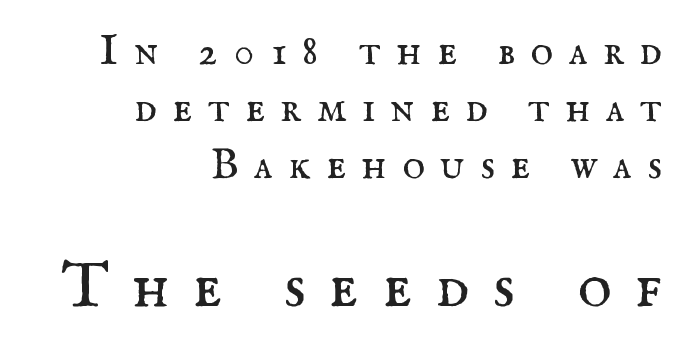
Q: Is the text bold? A: No.
Q: Is the text italic (slanted)? A: No, it is upright.
Q: Is the typeface a serif or a sans-serif typeface? A: Serif.
Q: Is the text underlined? A: No.
Q: How is the paragraph aligned? A: Right-aligned.
Q: Is the spacing between letters normal or unusually wide? A: Unusually wide.
Q: Is the spacing between lines tight, normal or loose? A: Normal.
Q: Which block of text is set in a larger size, the first (top) or the second (bottom)? A: The second (bottom) one.
Q: Width (condensed, normal, or wide)? A: Normal.
Q: Stroke contrast? A: Medium.
Q: x-height? A: Small.
Q: Monospaced? A: No.
